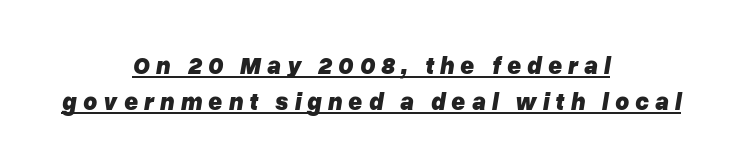
Leftover space on each line is divided equally before and after the words. Caption: expanded tracking, letters set apart. Bold? Absolutely — the strokes are thick and heavy. The rendering applies a slant to the glyphs. A typographer would call this underscored text. Does the leading feel generous? No, just average.
